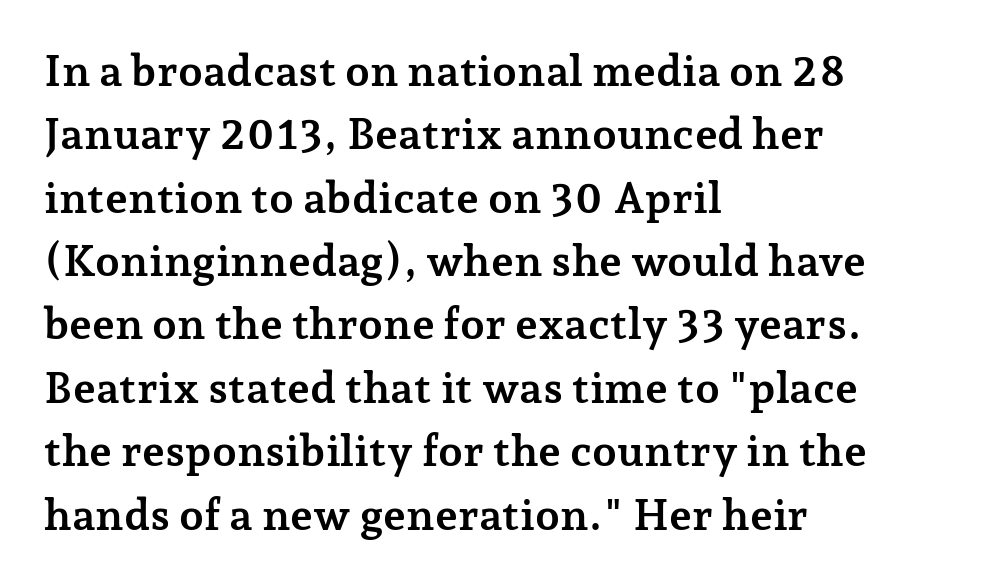
The glyphs in this specimen are seriffed. Type without underlining. Upright lettering throughout. Think of a printed novel: that variable character pitch is what you see here.
